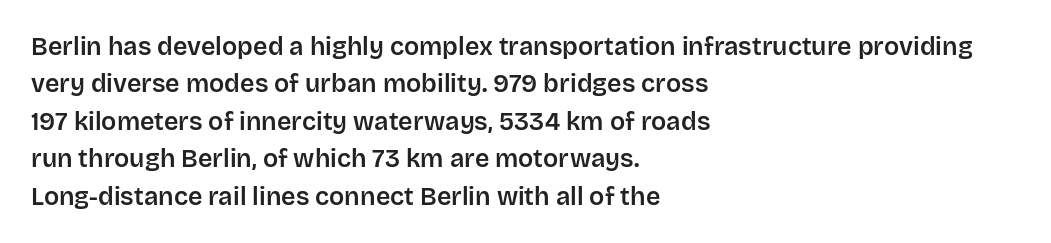
The rendering anchors every line to the left-hand side. The vertical gap from one line to the next is medium. The letterforms sit shoulder to shoulder at normal distance. Lines of text with bare space underneath. This is roman type, the default non-slanted kind.
